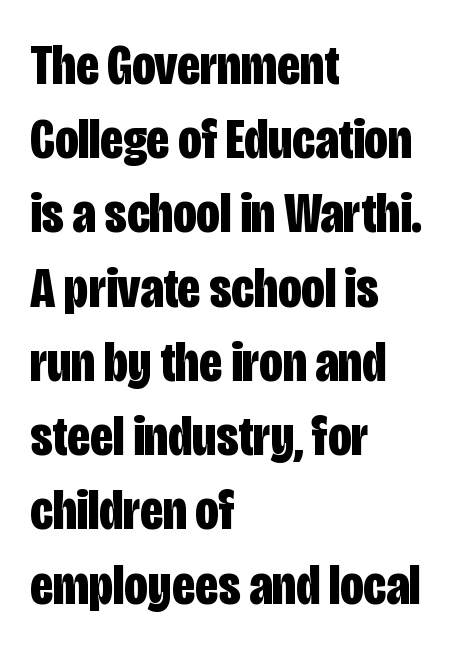
Notice how the passage keeps a crisp vertical edge on the left only. Every stem runs plumb, perpendicular to the baseline. Each letter keeps its own natural width here, so spacing adapts to shape. Just letters on the line, the space beneath them empty. The passage shown is emphatically bold. The line-height multiplier appears to be the usual default.
